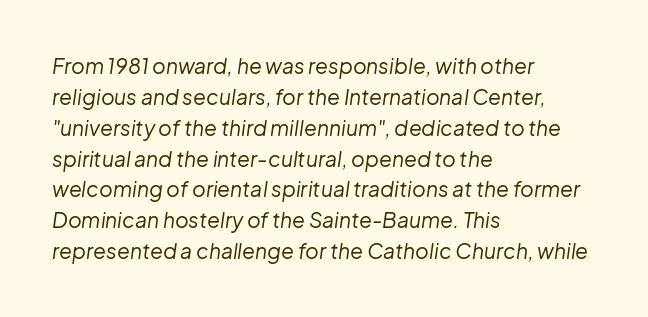
The image shows 21 px text type, italic (leaning right); set left-aligned, normal line spacing (1.47x), normal letter spacing, not underlined.
